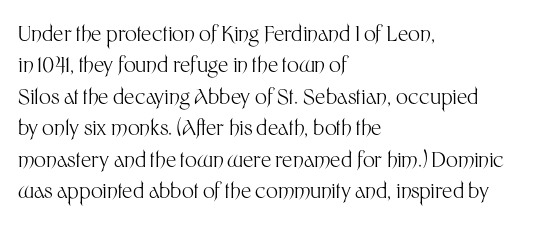
The image shows 21 px text type, upright; set left-aligned, normal line spacing (1.5x), normal letter spacing, not underlined.
